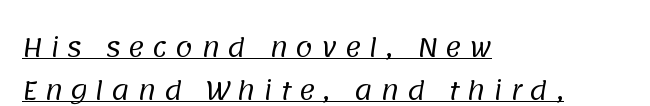
Q: Is the text bold? A: No.
Q: Is the text underlined? A: Yes.
Q: How is the paragraph aligned? A: Left-aligned.
Q: Is the spacing between letters normal or unusually wide? A: Unusually wide.
